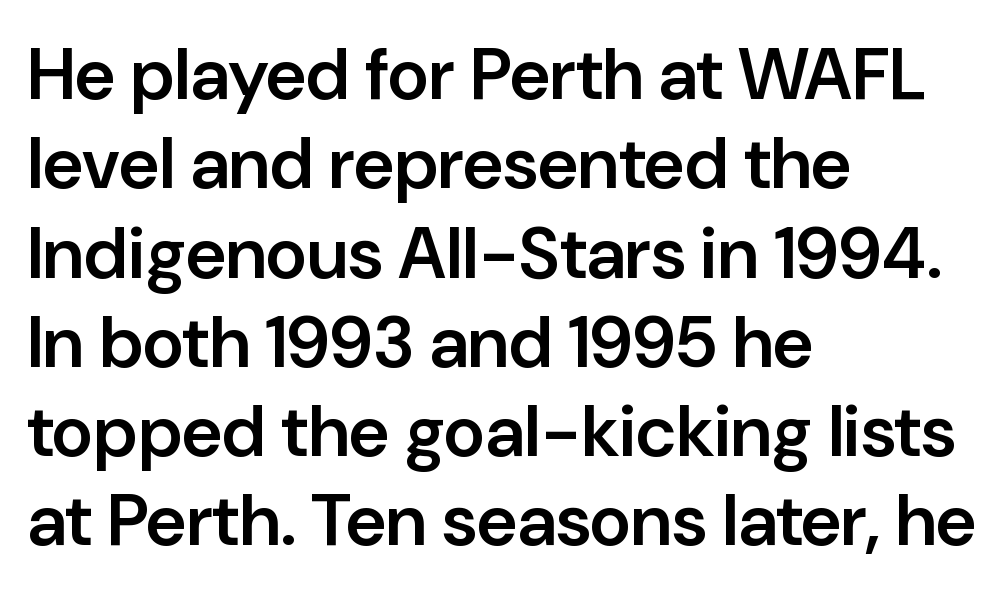
{"serif": "no", "italic": "no", "bold": "semi", "weight": "semibold", "width": "normal", "stroke_contrast": "low", "x_height": "medium", "monospaced": "no", "underline": "no", "align": "left", "line_spacing_ratio": 1.24, "letter_spacing": "normal", "letter_spacing_em": 0.0, "glyph_px": 72}
